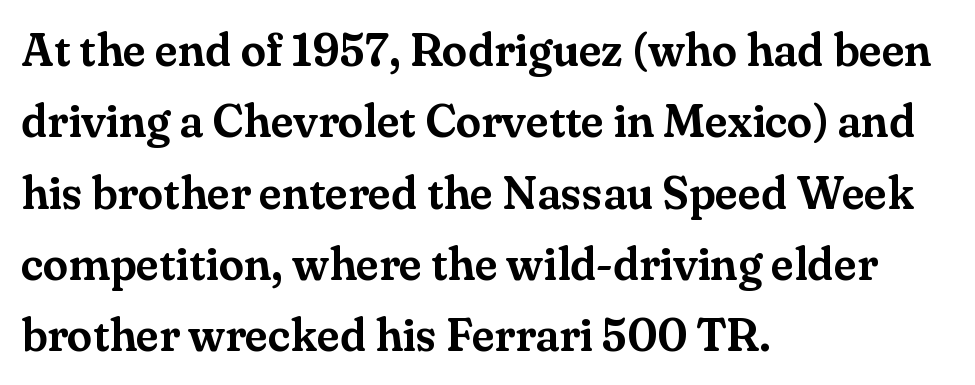
{"serif": "yes", "italic": "no", "width": "normal", "stroke_contrast": "medium", "x_height": "small", "monospaced": "no", "underline": "no", "align": "left", "line_spacing": "normal", "line_spacing_ratio": 1.55, "letter_spacing": "normal", "letter_spacing_em": 0.0, "glyph_px": 46}
